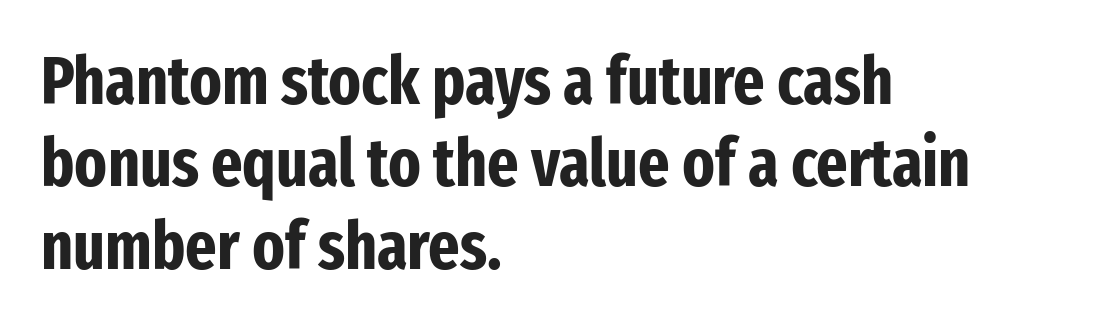
The image shows 67 px bold, condensed sans-serif type, upright; set left-aligned, line spacing 1.23x, normal letter spacing, not underlined; low stroke contrast and a medium x-height.
